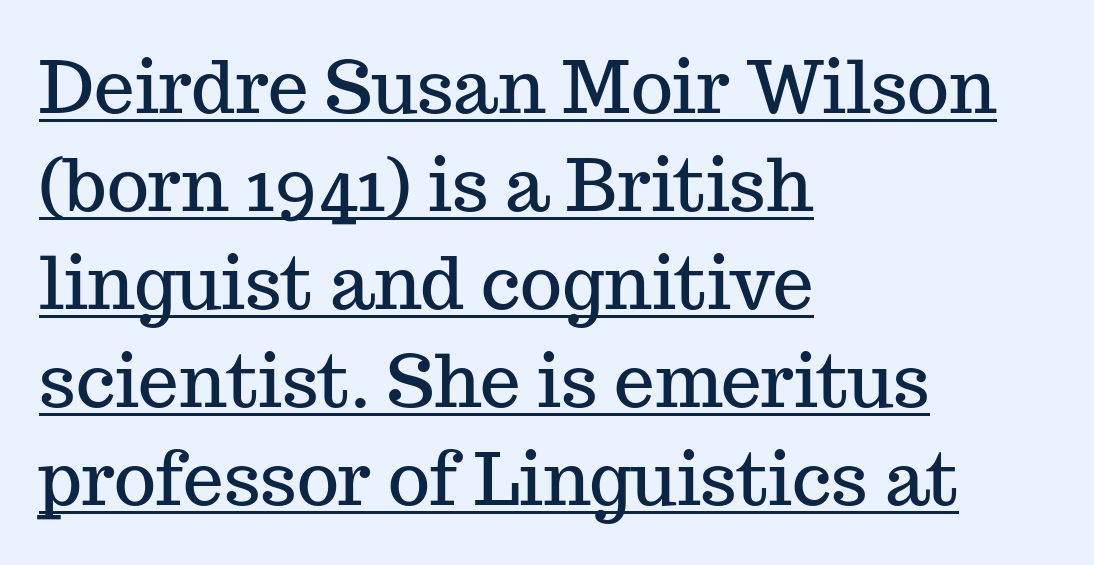
Q: Is the text italic (slanted)? A: No, it is upright.
Q: Is the typeface a serif or a sans-serif typeface? A: Serif.
Q: Is the text underlined? A: Yes.
Q: How is the paragraph aligned? A: Left-aligned.
Q: Is the spacing between letters normal or unusually wide? A: Normal.
Q: Is the spacing between lines tight, normal or loose? A: Normal.
Q: Width (condensed, normal, or wide)? A: Normal.
Q: Stroke contrast? A: Medium.
Q: x-height? A: Medium.
Q: Monospaced? A: No.
